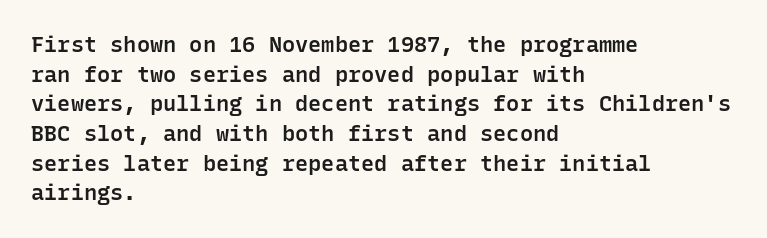
{"italic": "no", "bold": "semi", "underline": "no", "align": "left", "line_spacing": "normal", "line_spacing_ratio": 1.35, "letter_spacing": "normal", "letter_spacing_em": 0.0, "glyph_px": 22}
